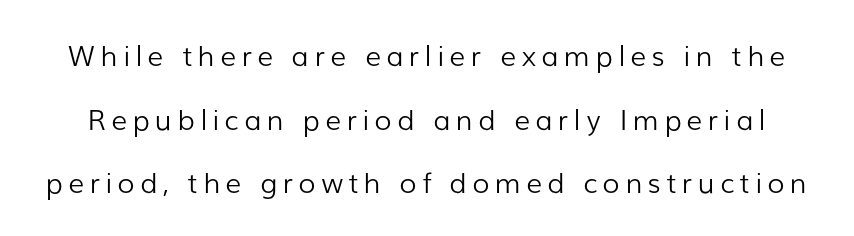
The image shows 28 px light sans-serif type, upright; set loose line spacing (2.27x), not underlined; low stroke contrast and a medium x-height.
